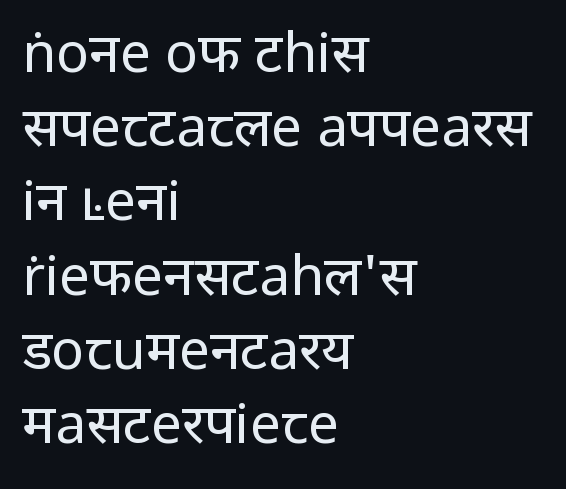
{"serif": "no", "italic": "no", "bold": "no", "weight": "regular", "width": "normal", "stroke_contrast": "low", "x_height": "medium", "monospaced": "no", "underline": "no", "align": "left", "line_spacing": "normal", "line_spacing_ratio": 1.35, "letter_spacing": "normal", "letter_spacing_em": 0.0, "glyph_px": 55}
